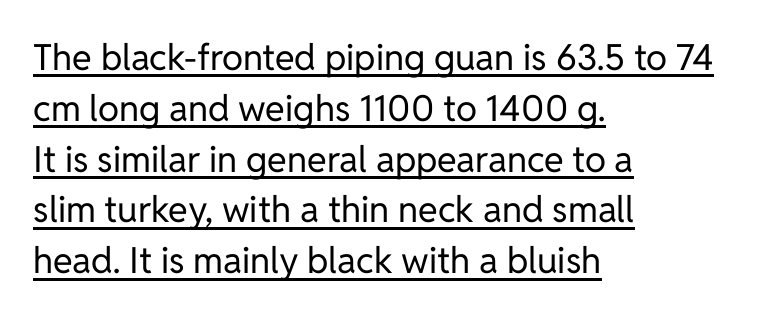
{"serif": "no", "italic": "no", "bold": "no", "weight": "regular", "width": "normal", "stroke_contrast": "low", "x_height": "medium", "monospaced": "no", "underline": "yes", "align": "left", "line_spacing": "normal", "line_spacing_ratio": 1.41, "letter_spacing": "normal", "letter_spacing_em": 0.0, "glyph_px": 36}
